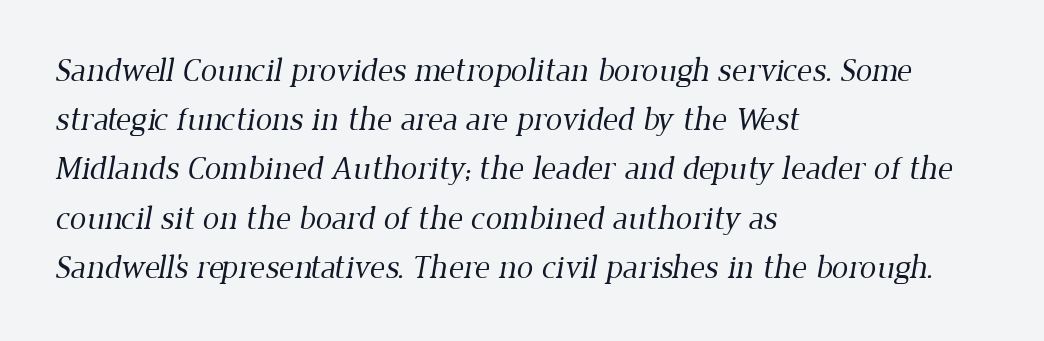
The image shows 33 px regular-weight serif type; set left-aligned, normal line spacing (1.49x), normal letter spacing, not underlined; low stroke contrast and a medium x-height.
